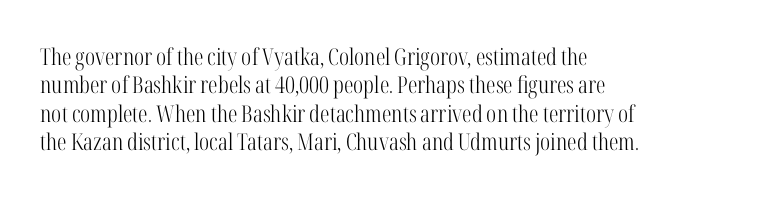
The image shows 23 px text type, upright; set left-aligned, line spacing 1.23x, normal letter spacing, not underlined.
